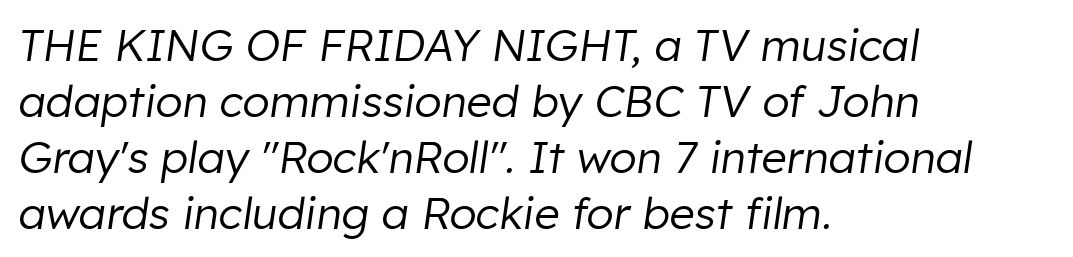
Underline: absent. The rendering keeps characters at their native spacing. Stems here are at most as thick as an everyday book face. Leftover space on each line is placed entirely after the last word. Looks like regular typesetting: each glyph gets only the width it needs. The block of text has a typical density, with ordinary space between rows.
